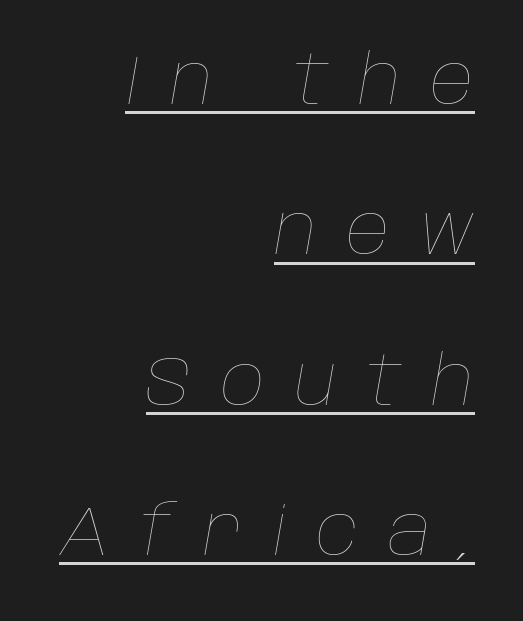
The image shows 68 px thin type, italic (leaning right); set right-aligned, loose line spacing (2.21x), unusually wide letter spacing (+0.43 em), underlined; low stroke contrast and a large x-height.
